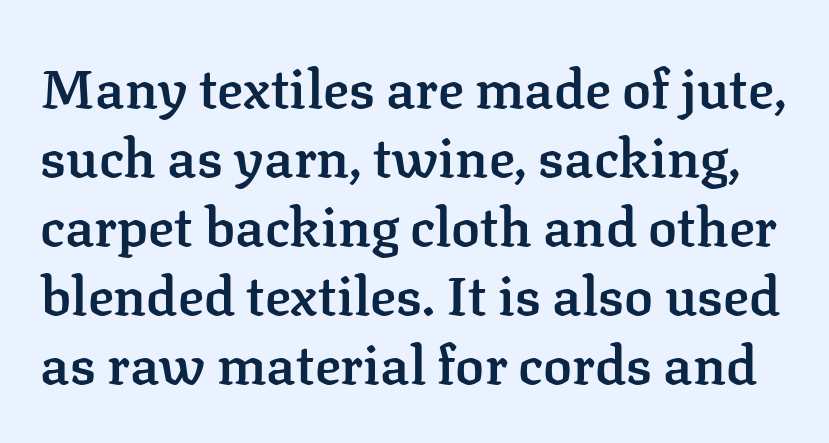
The image shows 54 px semibold serif type, upright; set normal line spacing (1.28x), normal letter spacing, not underlined; low stroke contrast and a medium x-height.
